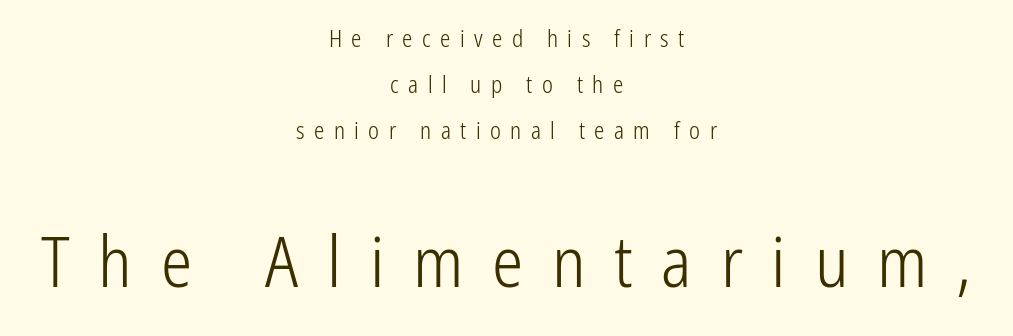
Q: Is the text bold? A: No.
Q: Is the text italic (slanted)? A: No, it is upright.
Q: Is the typeface a serif or a sans-serif typeface? A: Sans-serif.
Q: Is the text underlined? A: No.
Q: How is the paragraph aligned? A: Centered.
Q: Is the spacing between letters normal or unusually wide? A: Unusually wide.
Q: Is the spacing between lines tight, normal or loose? A: Loose.
Q: Which block of text is set in a larger size, the first (top) or the second (bottom)? A: The second (bottom) one.
Q: Width (condensed, normal, or wide)? A: Condensed.
Q: Stroke contrast? A: Low.
Q: x-height? A: Medium.
Q: Monospaced? A: No.
